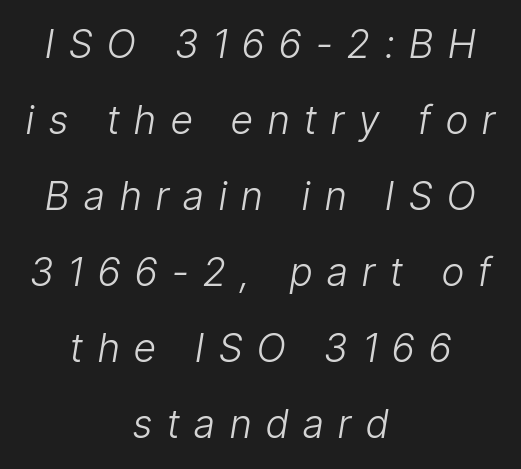
The image shows 39 px light, condensed type, italic (leaning right); set centered, loose line spacing (1.95x), unusually wide letter spacing (+0.38 em), not underlined; low stroke contrast and a medium x-height.
